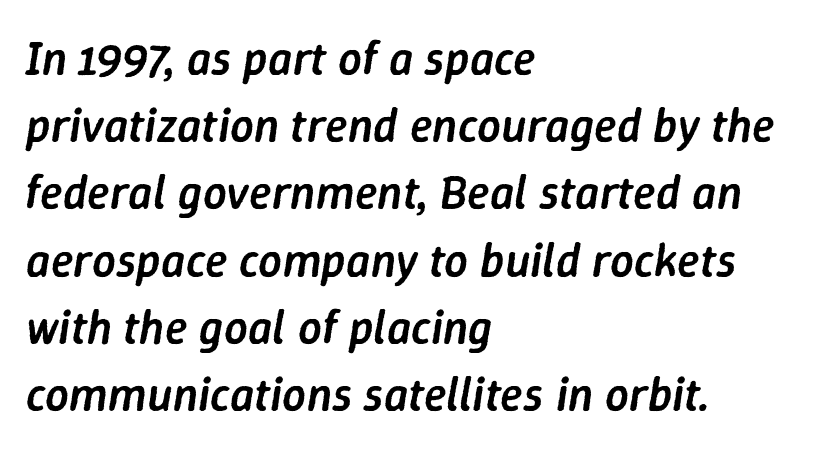
{"italic": "yes", "lean": "right", "slant_degrees": 9, "bold": "semi", "weight": "semibold", "width": "normal", "stroke_contrast": "low", "x_height": "medium", "monospaced": "no", "underline": "no", "align": "left", "line_spacing": "normal", "line_spacing_ratio": 1.43, "letter_spacing": "normal", "letter_spacing_em": 0.0, "glyph_px": 47}
